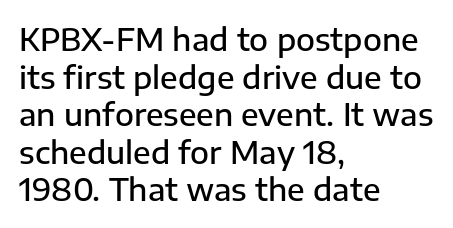
Q: Is the text bold? A: Semi-bold.
Q: Is the text italic (slanted)? A: No, it is upright.
Q: Is the typeface a serif or a sans-serif typeface? A: Sans-serif.
Q: Is the text underlined? A: No.
Q: How is the paragraph aligned? A: Left-aligned.
Q: Is the spacing between letters normal or unusually wide? A: Normal.
Q: Width (condensed, normal, or wide)? A: Normal.
Q: Stroke contrast? A: Low.
Q: x-height? A: Medium.
Q: Monospaced? A: No.
